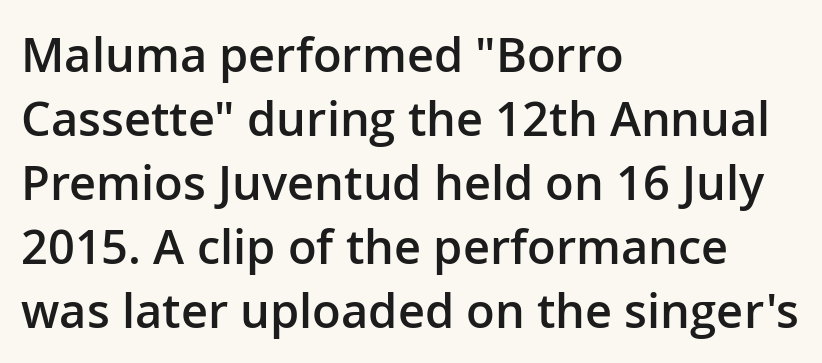
{"serif": "no", "italic": "no", "bold": "semi", "weight": "semibold", "width": "normal", "stroke_contrast": "low", "x_height": "medium", "monospaced": "no", "underline": "no", "align": "left", "line_spacing": "normal", "line_spacing_ratio": 1.36, "letter_spacing": "normal", "letter_spacing_em": 0.0, "glyph_px": 47}
